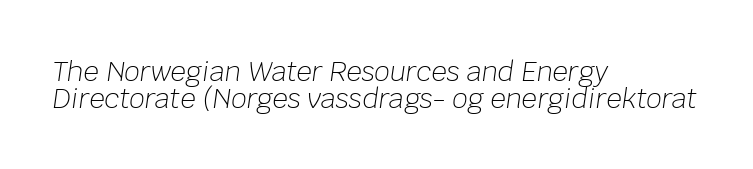
Letters rest on an invisible, unmarked baseline. Is the letter spacing exaggerated? No — it looks like the ordinary default. Tightly led — the rows are bunched. When letters slant like this, we call the style italic. Is the type heavy? It reads as light-to-regular instead.
